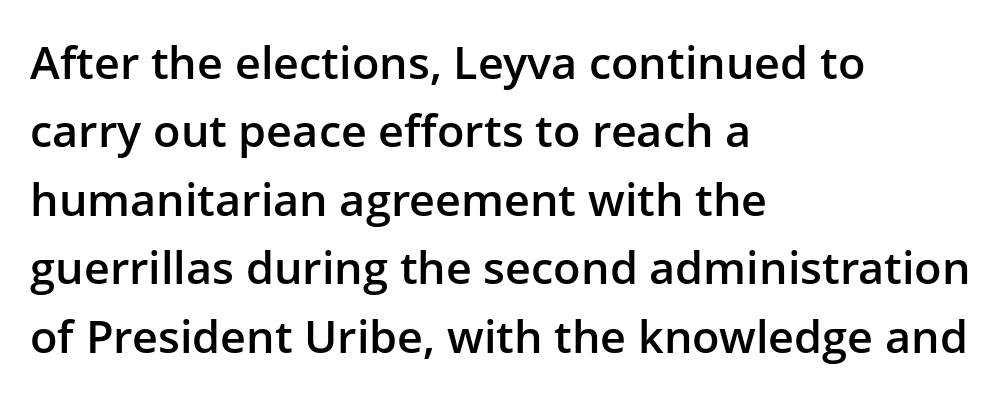
{"serif": "no", "italic": "no", "bold": "semi", "weight": "semibold", "width": "normal", "stroke_contrast": "low", "x_height": "medium", "monospaced": "no", "underline": "no", "align": "left", "line_spacing": "normal", "line_spacing_ratio": 1.52, "letter_spacing": "normal", "letter_spacing_em": 0.0, "glyph_px": 45}
